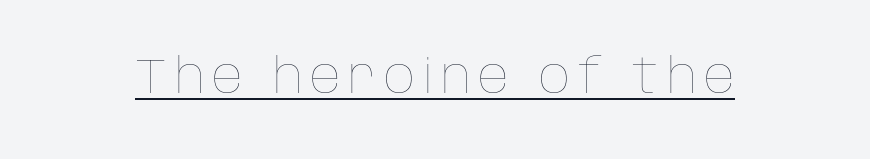
The image shows 48 px thin type, upright; set underlined; low stroke contrast and a large x-height.
